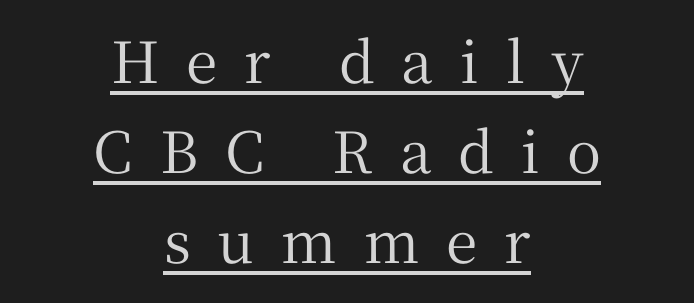
Q: Is the text italic (slanted)? A: No, it is upright.
Q: Is the typeface a serif or a sans-serif typeface? A: Serif.
Q: Is the text underlined? A: Yes.
Q: How is the paragraph aligned? A: Centered.
Q: Is the spacing between letters normal or unusually wide? A: Unusually wide.
Q: Is the spacing between lines tight, normal or loose? A: Normal.
Q: Width (condensed, normal, or wide)? A: Normal.
Q: Stroke contrast? A: Medium.
Q: x-height? A: Medium.
Q: Monospaced? A: No.
